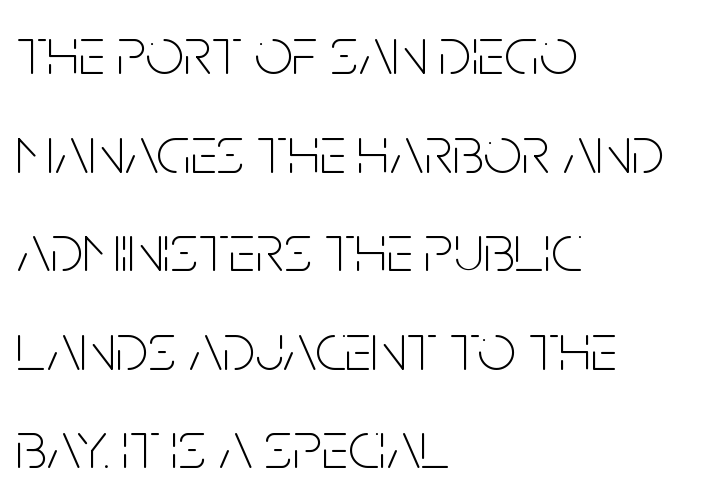
Nothing unusual about the tracking: characters are spaced as the font intends. Notice how the stems are strictly vertical — no italics here. Grotesque or geometric, the face here clearly has no serifs. Descenders are the only things crossing below the line.
